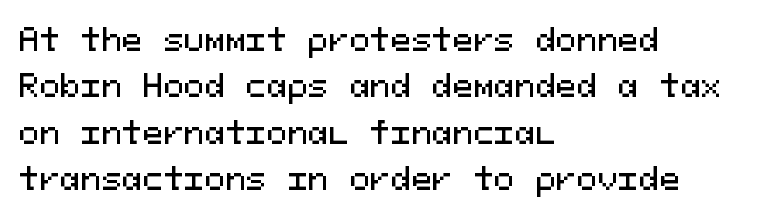
{"serif": "no", "italic": "no", "width": "normal", "stroke_contrast": "medium", "x_height": "medium", "monospaced": "yes", "underline": "no", "align": "left", "line_spacing": "normal", "line_spacing_ratio": 1.5, "letter_spacing": "normal", "letter_spacing_em": 0.0, "glyph_px": 31}
